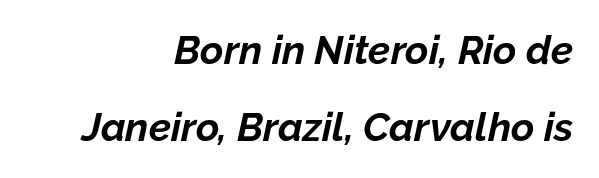
You can tell it's italic because the verticals aren't actually vertical. The letters advance in unequal steps, a hallmark of proportional type. Short note: letters normally spaced. Teacher's note: observe the even right margin — that is flush-right alignment. Students, observe: this is what heavily led, spacious text looks like.
